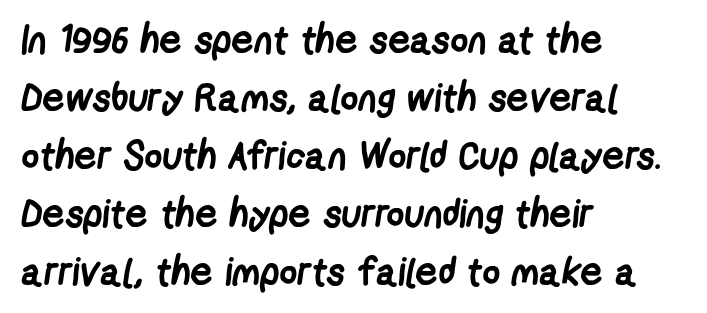
The image shows 39 px semibold, condensed sans-serif type; set left-aligned, normal line spacing (1.49x), normal letter spacing, not underlined; low stroke contrast and a medium x-height.
